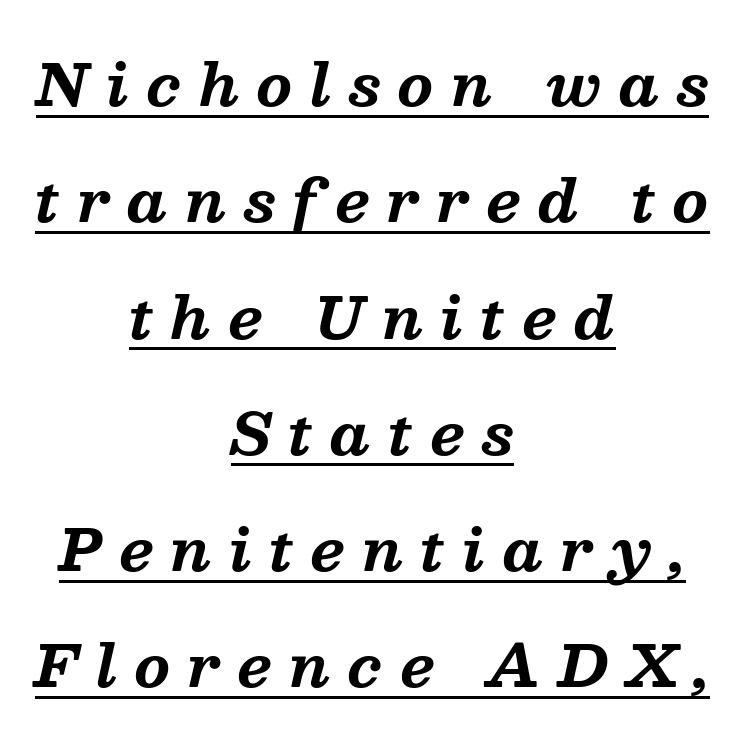
Q: Is the text bold? A: Yes.
Q: Is the text italic (slanted)? A: Yes, it leans right by about 13 degrees.
Q: Is the typeface a serif or a sans-serif typeface? A: Serif.
Q: Is the text underlined? A: Yes.
Q: How is the paragraph aligned? A: Centered.
Q: Is the spacing between letters normal or unusually wide? A: Unusually wide.
Q: Is the spacing between lines tight, normal or loose? A: Loose.
Q: Width (condensed, normal, or wide)? A: Normal.
Q: Stroke contrast? A: Medium.
Q: x-height? A: Medium.
Q: Monospaced? A: No.
